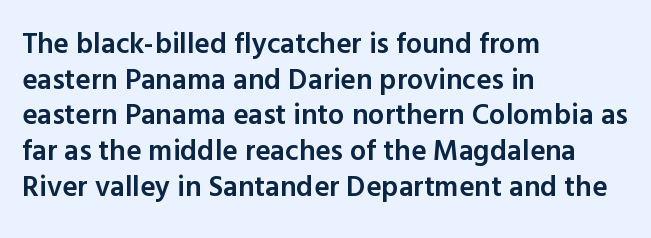
The image shows 29 px semibold sans-serif type, upright; set left-aligned, line spacing 1.23x, normal letter spacing, not underlined; a medium x-height.
